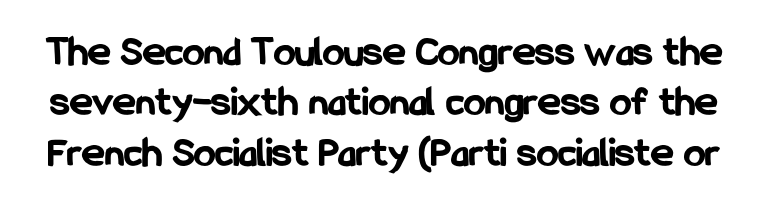
Q: Is the text bold? A: Yes.
Q: Is the text italic (slanted)? A: No, it is upright.
Q: Is the typeface a serif or a sans-serif typeface? A: Sans-serif.
Q: Is the text underlined? A: No.
Q: Is the spacing between letters normal or unusually wide? A: Normal.
Q: Width (condensed, normal, or wide)? A: Condensed.
Q: Stroke contrast? A: Low.
Q: x-height? A: Medium.
Q: Monospaced? A: No.
